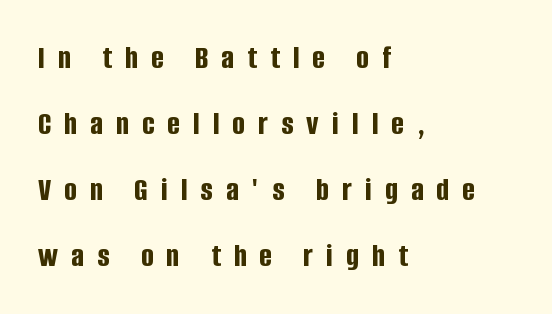
{"serif": "no", "italic": "no", "bold": "yes", "weight": "bold", "width": "condensed", "stroke_contrast": "low", "x_height": "large", "monospaced": "no", "underline": "no", "align": "left", "line_spacing": "loose", "line_spacing_ratio": 2.0, "letter_spacing": "wide", "letter_spacing_em": 0.4, "glyph_px": 33}
